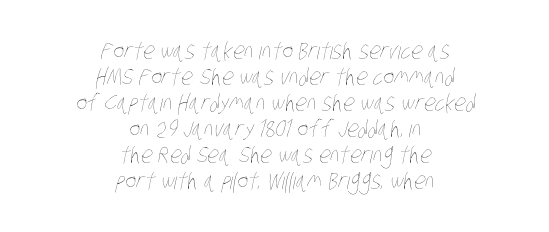
{"bold": "no", "underline": "no", "align": "center", "line_spacing": "tight", "line_spacing_ratio": 1.13, "letter_spacing": "normal", "letter_spacing_em": 0.0, "glyph_px": 23}
